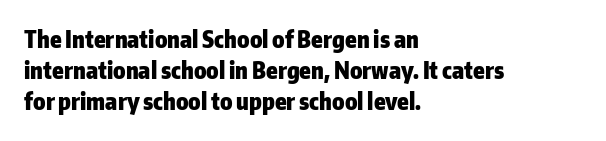
Caption: bold face, heavy strokes. Compared with typical body copy, the letter spacing here is the same. Line starts are locked; line ends wander. The axis of the letterforms is exactly vertical.
